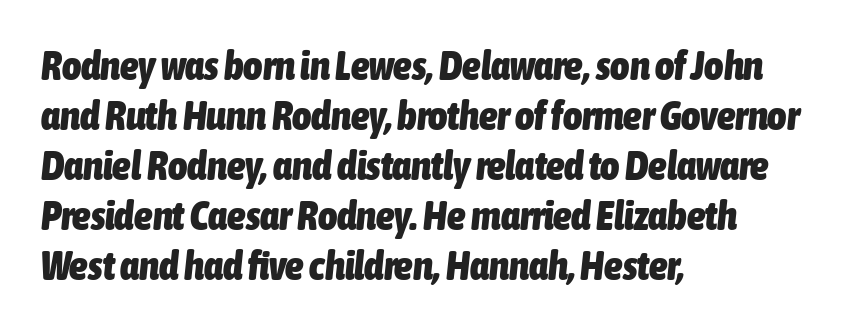
You could call the tracking neutral — neither tight nor loose. Think of a printed novel: that variable character pitch is what you see here. Pretty heavy lettering here — definitely bold. If you drew a line through each stem, it would be angled.
